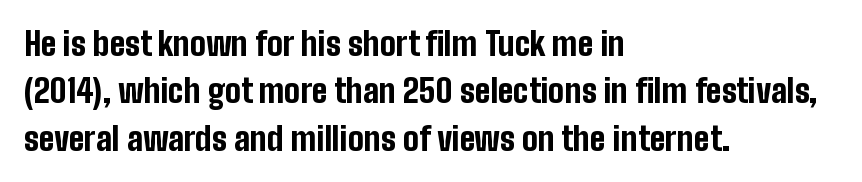
The image shows 32 px bold, condensed sans-serif type, upright; set left-aligned, normal line spacing (1.48x), normal letter spacing, not underlined; low stroke contrast and a medium x-height.
